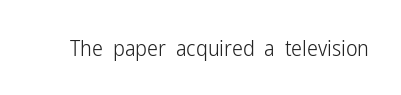
The image shows 22 px text type, upright; set normal letter spacing, not underlined.
